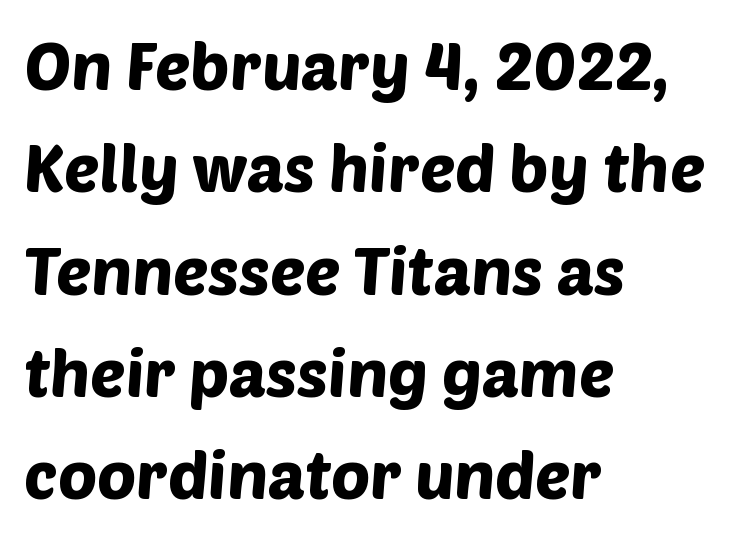
Q: Is the typeface a serif or a sans-serif typeface? A: Sans-serif.
Q: Is the text underlined? A: No.
Q: How is the paragraph aligned? A: Left-aligned.
Q: Is the spacing between letters normal or unusually wide? A: Normal.
Q: Is the spacing between lines tight, normal or loose? A: Normal.
Q: Width (condensed, normal, or wide)? A: Normal.
Q: Stroke contrast? A: Low.
Q: x-height? A: Large.
Q: Monospaced? A: No.
